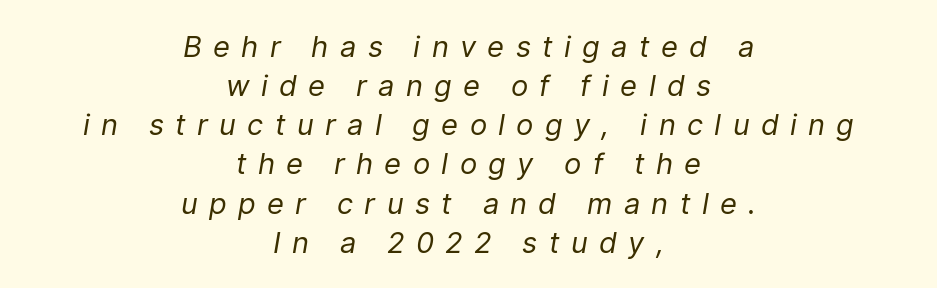
The glyphs look as if they've been sheared to an angle. Type without underlining. Unbolded letterforms with no extra heft. Proportional: the letters do not fall into vertical columns. Vertically, the passage feels balanced, rows spaced as you'd expect.
